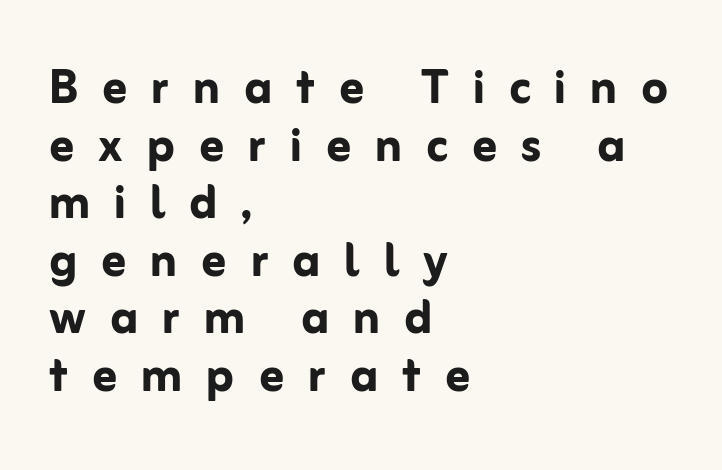
Q: Is the text bold? A: Yes.
Q: Is the text italic (slanted)? A: No, it is upright.
Q: Is the typeface a serif or a sans-serif typeface? A: Sans-serif.
Q: Is the text underlined? A: No.
Q: How is the paragraph aligned? A: Left-aligned.
Q: Is the spacing between letters normal or unusually wide? A: Unusually wide.
Q: Is the spacing between lines tight, normal or loose? A: Tight.
Q: Width (condensed, normal, or wide)? A: Normal.
Q: Stroke contrast? A: Low.
Q: x-height? A: Medium.
Q: Monospaced? A: No.
